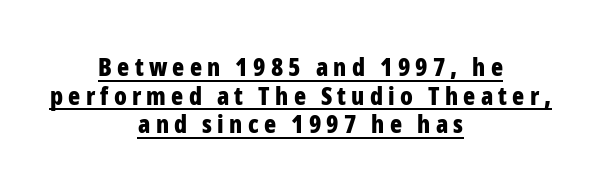
Q: Is the text bold? A: Yes.
Q: Is the text italic (slanted)? A: No, it is upright.
Q: Is the text underlined? A: Yes.
Q: How is the paragraph aligned? A: Centered.
Q: Is the spacing between letters normal or unusually wide? A: Unusually wide.
Q: Is the spacing between lines tight, normal or loose? A: Tight.
